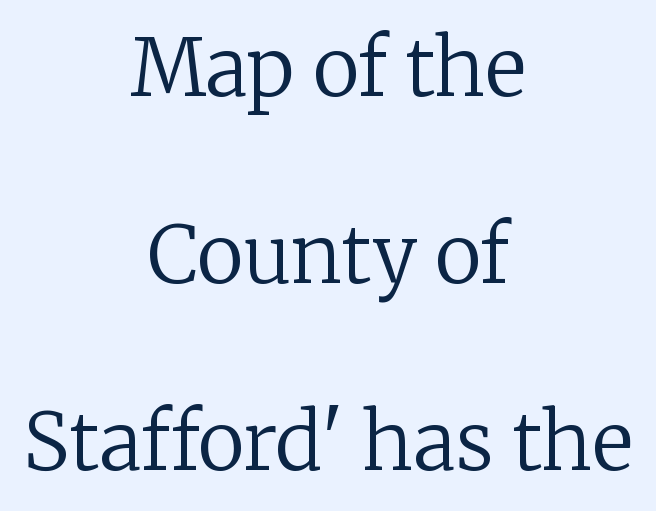
{"serif": "yes", "italic": "no", "bold": "no", "weight": "regular", "width": "normal", "stroke_contrast": "low", "x_height": "medium", "monospaced": "no", "underline": "no", "align": "center", "line_spacing": "loose", "line_spacing_ratio": 2.37, "letter_spacing": "normal", "letter_spacing_em": 0.0, "glyph_px": 79}
